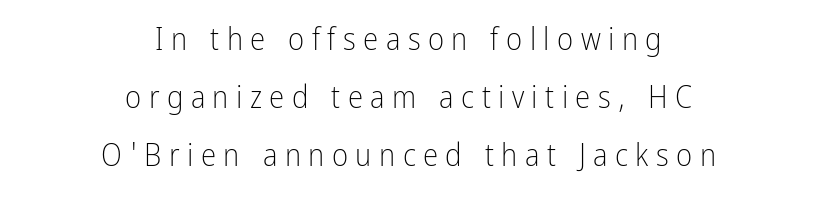
{"serif": "no", "italic": "no", "bold": "no", "weight": "light", "width": "condensed", "stroke_contrast": "low", "x_height": "medium", "monospaced": "no", "underline": "no", "align": "center", "line_spacing_ratio": 1.87, "letter_spacing": "wide", "letter_spacing_em": 0.24, "glyph_px": 31}
